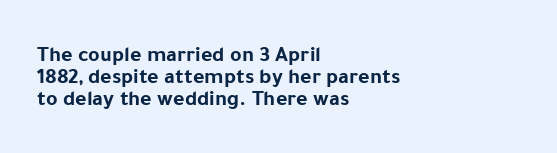
{"italic": "no", "bold": "yes", "underline": "no", "align": "left", "line_spacing": "tight", "line_spacing_ratio": 1.01, "letter_spacing": "normal", "letter_spacing_em": 0.0, "glyph_px": 22}
